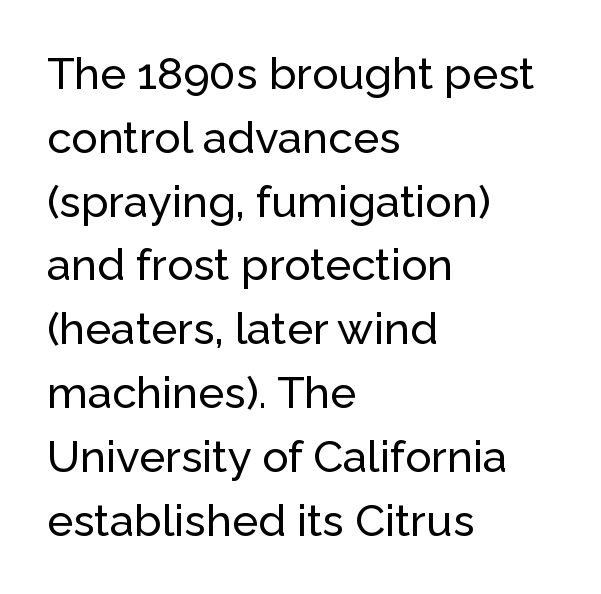
Is this a fixed-width face? No — the glyphs have proportional, varying widths. Vertical strokes here are truly vertical. Which margin do the lines hug? The left one — the right edge is uneven. Notice how descenders clear the ascenders below comfortably — that's standard leading. How are the letters spaced? Ordinarily, with no added tracking.
